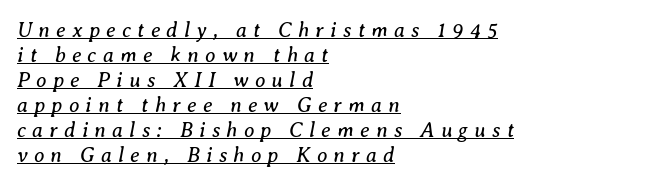
{"italic": "yes", "lean": "right", "slant_degrees": 8, "bold": "no", "underline": "yes", "align": "left", "line_spacing_ratio": 1.19, "letter_spacing": "wide", "letter_spacing_em": 0.3, "glyph_px": 21}
